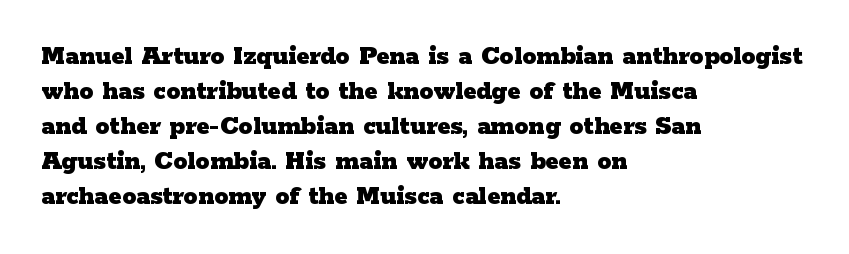
{"serif": "yes", "italic": "no", "bold": "yes", "weight": "heavy", "width": "wide", "stroke_contrast": "low", "x_height": "medium", "monospaced": "no", "underline": "no", "align": "left", "line_spacing": "normal", "line_spacing_ratio": 1.25, "letter_spacing": "normal", "letter_spacing_em": 0.0, "glyph_px": 28}
